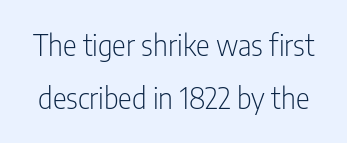
The image shows 29 px light, condensed sans-serif type, upright; set line spacing 1.84x, normal letter spacing, not underlined; low stroke contrast and a medium x-height.
